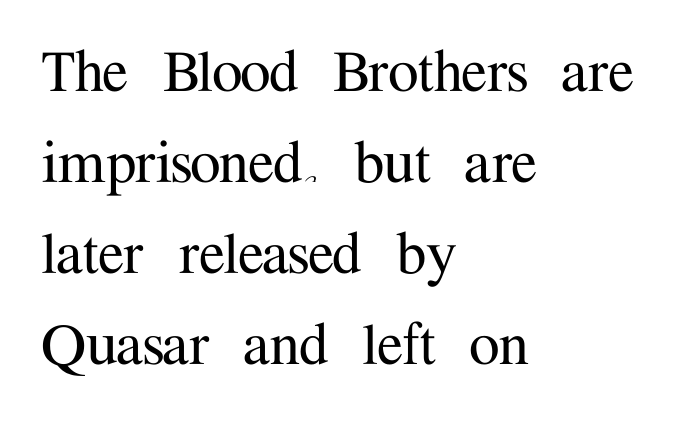
The image shows 69 px serif type, upright; set left-aligned, normal line spacing (1.32x), normal letter spacing, not underlined; medium stroke contrast and a medium x-height.
